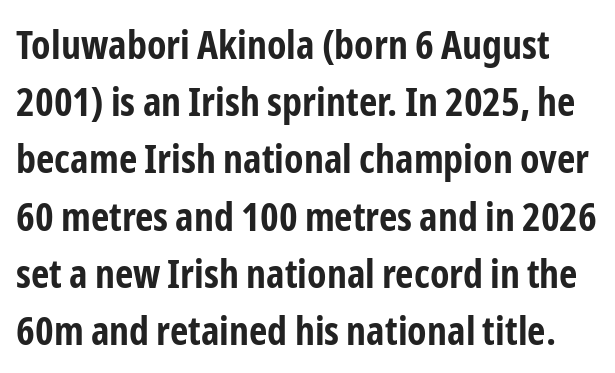
The zone under the glyphs is completely vacant. The designer left line spacing at the default. Here the designer chose a conventional face with non-uniform glyph widths. In terms of letterspacing, this is plain default setting. The rendering uses a bold face; every stroke is thick and dark. Is this a sans? Yes — the strokes have no serifs.
